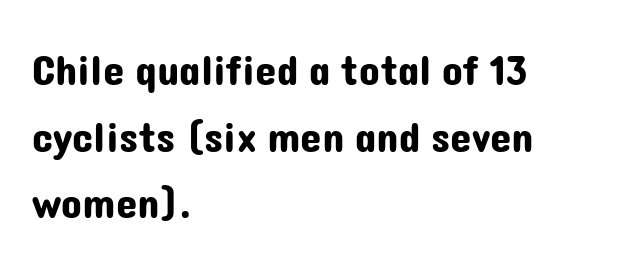
The image shows 43 px sans-serif type, upright; set left-aligned, normal line spacing (1.55x), normal letter spacing, not underlined; low stroke contrast and a medium x-height.
